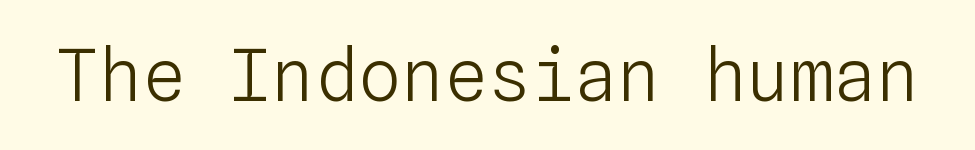
{"italic": "no", "bold": "no", "weight": "light", "width": "normal", "stroke_contrast": "low", "x_height": "medium", "monospaced": "yes", "underline": "no", "letter_spacing": "normal", "letter_spacing_em": 0.0, "glyph_px": 72}
